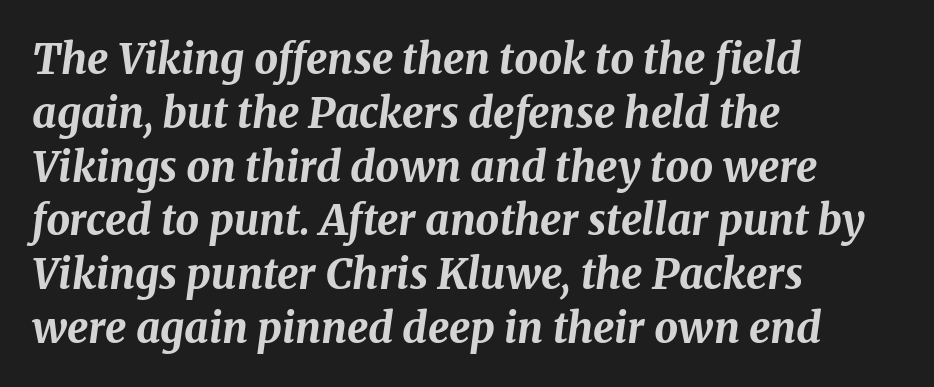
Short and long lines alike share a common starting point at left. As a designer I'd log this as weight 700, bold. Spacing verdict: proportional, widths tailored to each character. The gap between lines stays unmarked. Slant detected: the letters are inclined.
